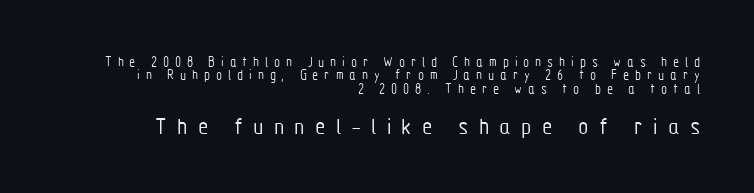
The image shows 24 px text type, upright; set right-aligned, tight line spacing (0.96x), unusually wide letter spacing (+0.42 em), not underlined; the second (bottom) block is 1.71x larger.
